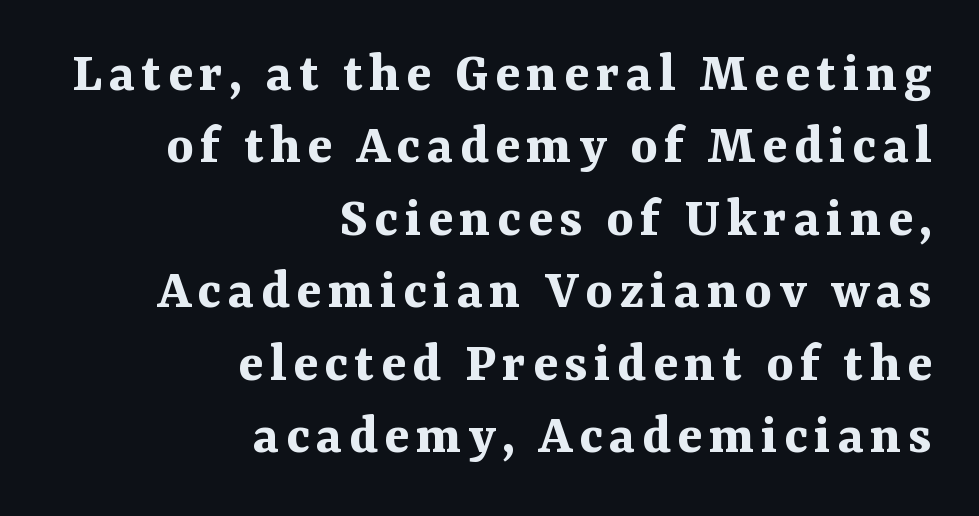
The image shows 58 px bold serif type, upright; set right-aligned, normal line spacing (1.25x), not underlined; medium stroke contrast and a medium x-height.
